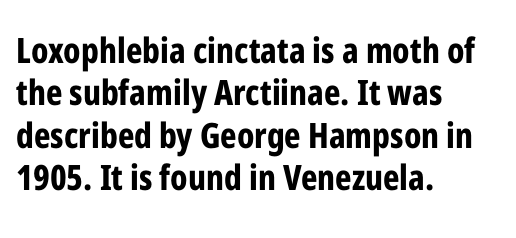
Q: Is the text bold? A: Yes.
Q: Is the text italic (slanted)? A: No, it is upright.
Q: Is the typeface a serif or a sans-serif typeface? A: Sans-serif.
Q: Is the text underlined? A: No.
Q: How is the paragraph aligned? A: Left-aligned.
Q: Is the spacing between letters normal or unusually wide? A: Normal.
Q: Width (condensed, normal, or wide)? A: Condensed.
Q: Stroke contrast? A: Low.
Q: x-height? A: Medium.
Q: Monospaced? A: No.
